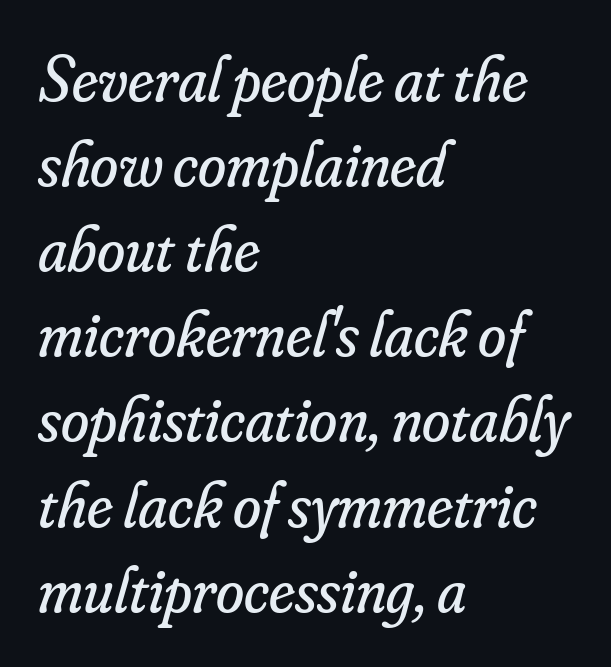
Line starts are locked; line ends wander. The designer left line spacing at the default. Compared with ordinary roman type, these characters are visibly tilted. Compared with typical body copy, the letter spacing here is the same. The font family rendered here belongs to the serif group. Descenders are the only things crossing below the line.
